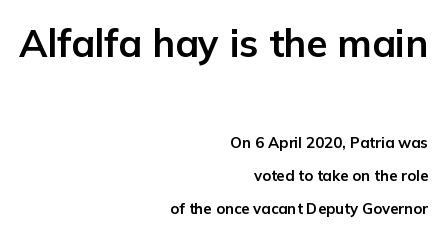
A typesetter would mark this as roman, not italic. Right-aligned paragraph, ragged on the left. Inter-character spacing is left at the font's built-in metrics. Does the bottom block carry the larger type? No, the top block does. Notice how thick the strokes are: this is what a full bold looks like. Grotesque or geometric, the face here clearly has no serifs.
